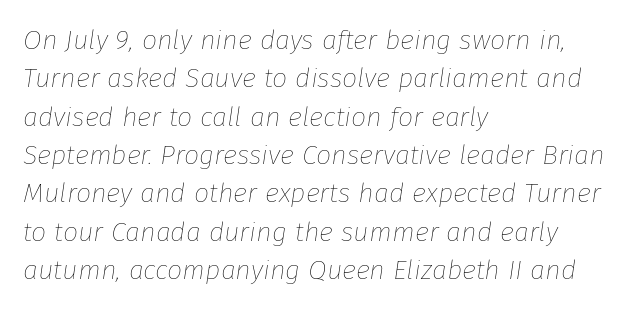
{"italic": "yes", "lean": "right", "slant_degrees": 8, "bold": "no", "underline": "no", "align": "left", "line_spacing": "normal", "line_spacing_ratio": 1.42, "letter_spacing": "normal", "letter_spacing_em": 0.0, "glyph_px": 27}
